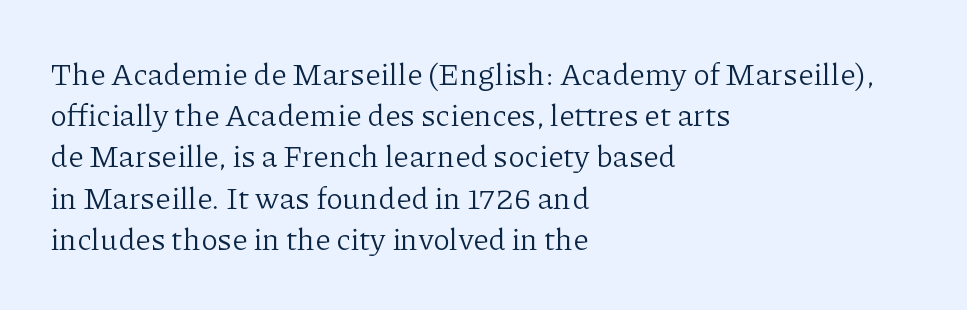
Q: Is the text bold? A: No.
Q: Is the text italic (slanted)? A: No, it is upright.
Q: Is the typeface a serif or a sans-serif typeface? A: Serif.
Q: Is the text underlined? A: No.
Q: How is the paragraph aligned? A: Left-aligned.
Q: Is the spacing between letters normal or unusually wide? A: Normal.
Q: Is the spacing between lines tight, normal or loose? A: Normal.
Q: Width (condensed, normal, or wide)? A: Normal.
Q: Stroke contrast? A: Low.
Q: x-height? A: Medium.
Q: Monospaced? A: No.
